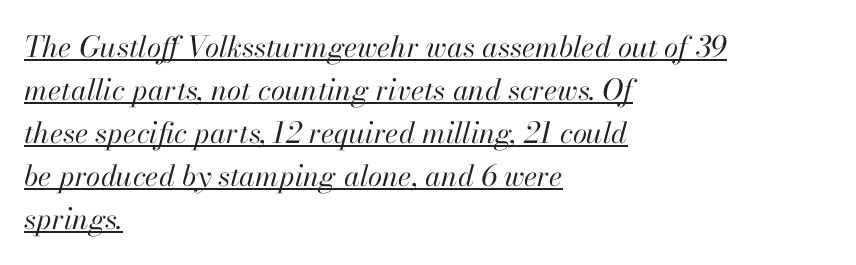
Inter-character spacing is left at the font's built-in metrics. Looks like regular typesetting: each glyph gets only the width it needs. One-word summary of the alignment: left. Stems here are at most as thick as an everyday book face.
